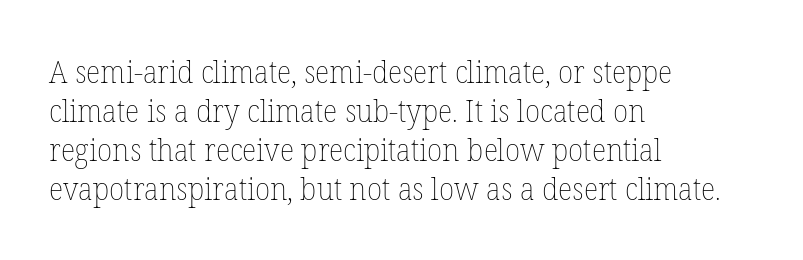
The image shows 31 px thin type, upright; set left-aligned, normal line spacing (1.26x), normal letter spacing, not underlined; low stroke contrast and a medium x-height.
